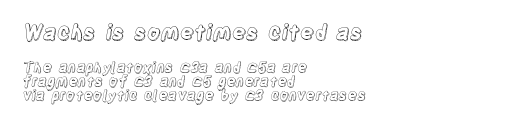
The block sitting higher on the canvas is the one with enlarged characters. The tracking reads as untouched default to a designer's eye. The baseline area is clear. Vertically, the passage feels compressed, each row crowding the next.
